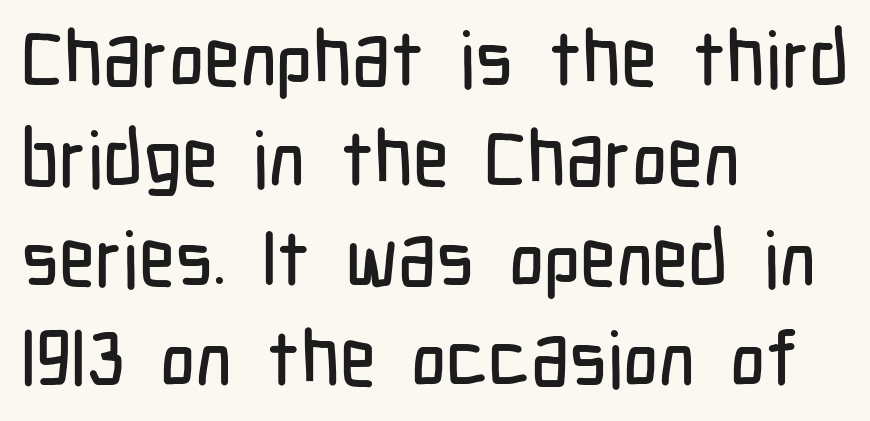
The text was rendered using a sans face with plain stroke endings. Horizontally, the lines are justified to the leading edge only. The lettering stays uniformly vertical, giving the passage a roman look. A typesetter would call this proportional, since set widths differ per character. The strip under each line holds only bare page. The rendering keeps characters at their native spacing.
